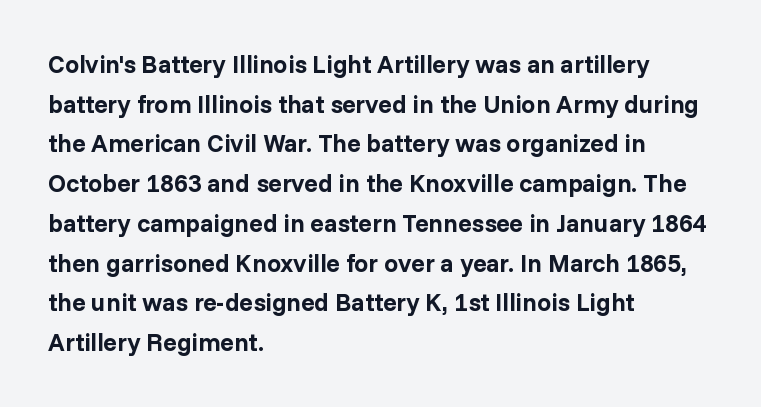
Q: Is the text bold? A: Yes.
Q: Is the text italic (slanted)? A: No, it is upright.
Q: Is the text underlined? A: No.
Q: How is the paragraph aligned? A: Left-aligned.
Q: Is the spacing between letters normal or unusually wide? A: Normal.
Q: Is the spacing between lines tight, normal or loose? A: Normal.
